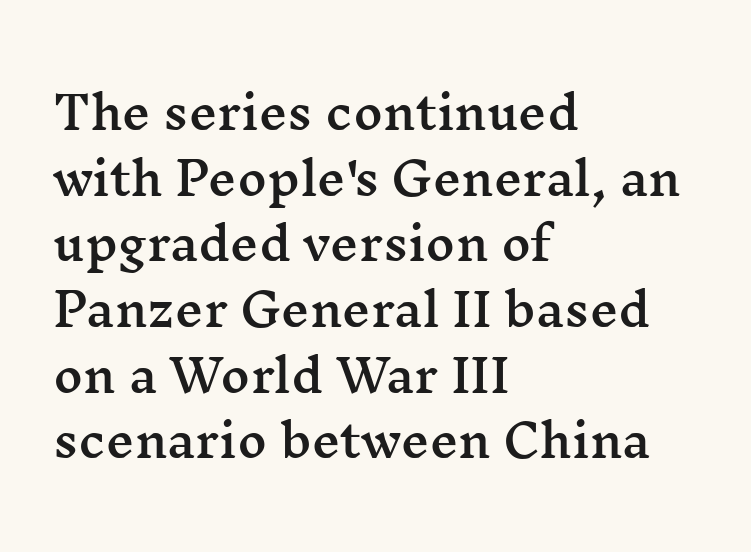
Q: Is the text italic (slanted)? A: No, it is upright.
Q: Is the typeface a serif or a sans-serif typeface? A: Serif.
Q: Is the text underlined? A: No.
Q: How is the paragraph aligned? A: Left-aligned.
Q: Is the spacing between letters normal or unusually wide? A: Normal.
Q: Is the spacing between lines tight, normal or loose? A: Normal.
Q: Width (condensed, normal, or wide)? A: Wide.
Q: Stroke contrast? A: Medium.
Q: x-height? A: Medium.
Q: Monospaced? A: No.
